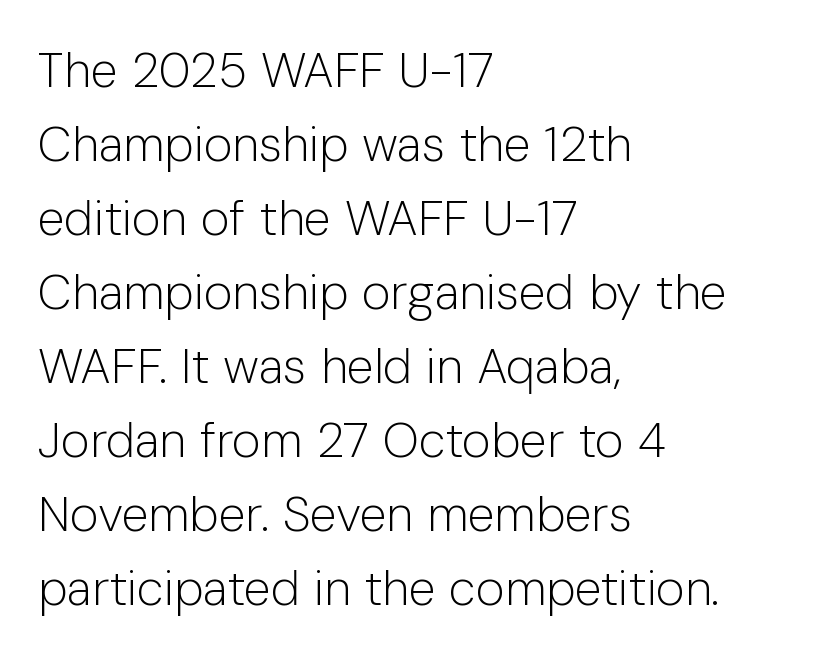
The image shows 49 px light sans-serif type, upright; set left-aligned, normal line spacing (1.51x), normal letter spacing, not underlined; low stroke contrast and a medium x-height.
